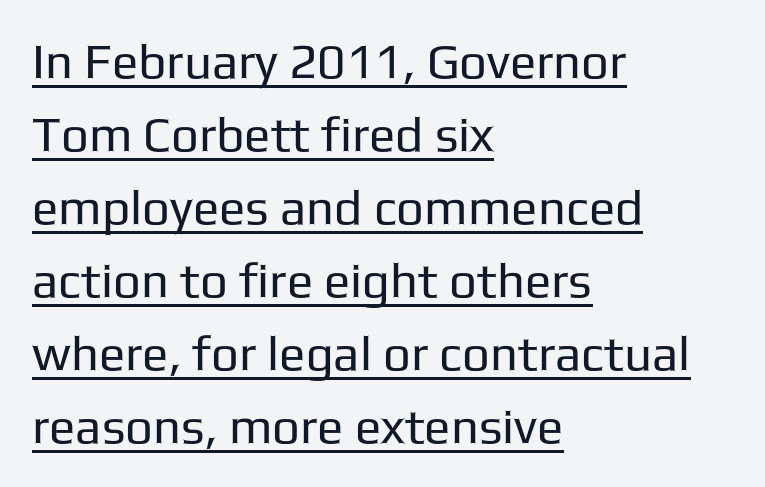
Note the varied advance widths — an 'i' is clearly narrower than an 'm'. Which margin do the lines hug? The left one — the right edge is uneven. A typesetter would label this face a sans. The horizontal fit of the characters is conventional and even. This sample keeps an unexceptional amount of space between lines. No heavy texture on the line: the type isn't bold.
